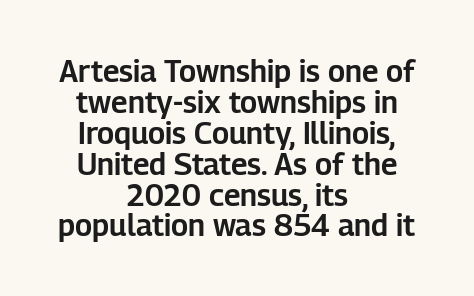
The image shows 30 px sans-serif type, upright; set centered, tight line spacing (1.03x), normal letter spacing, not underlined; low stroke contrast and a medium x-height.
